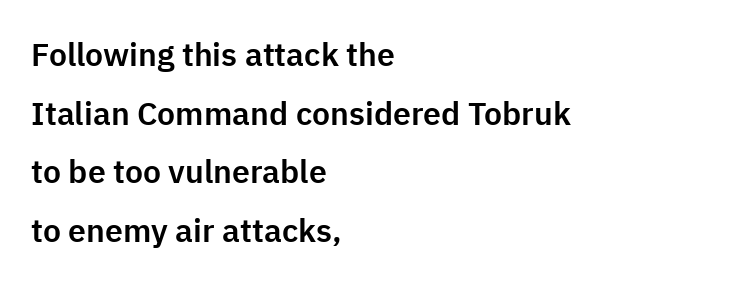
The image shows 32 px sans-serif type, upright; set left-aligned, line spacing 1.83x, normal letter spacing, not underlined; low stroke contrast and a medium x-height.
